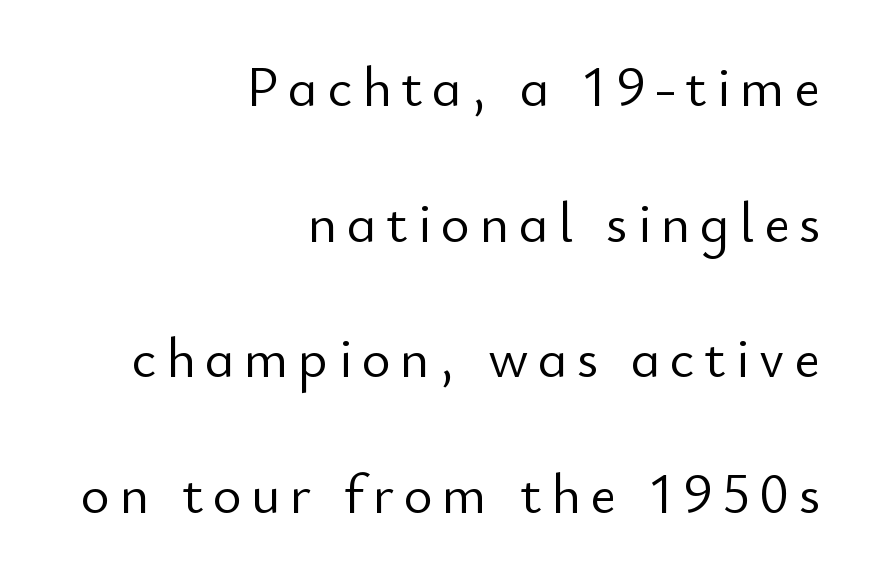
The image shows 56 px light sans-serif type, upright; set right-aligned, loose line spacing (2.42x), not underlined; low stroke contrast and a small x-height.
